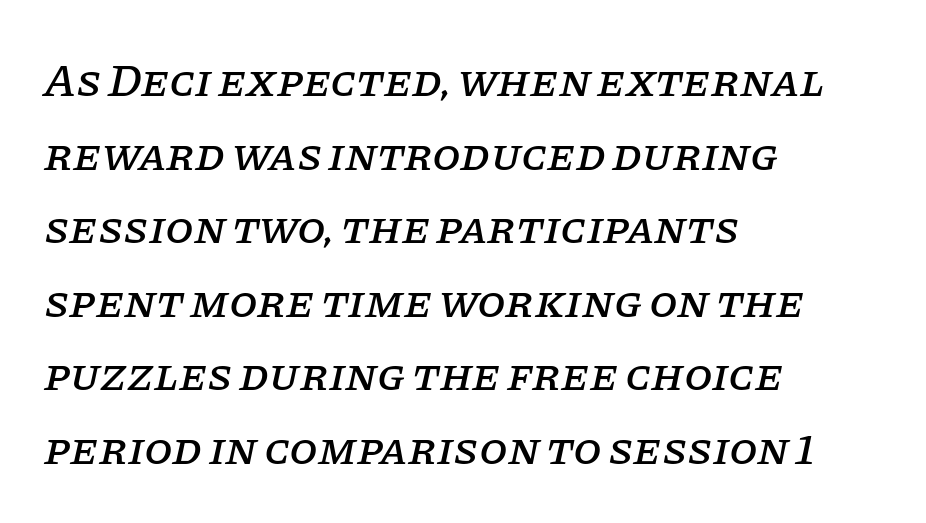
{"serif": "yes", "italic": "yes", "lean": "right", "slant_degrees": 11, "width": "normal", "stroke_contrast": "low", "x_height": "large", "monospaced": "no", "underline": "no", "align": "left", "line_spacing": "normal", "line_spacing_ratio": 1.6, "letter_spacing": "normal", "letter_spacing_em": 0.0, "glyph_px": 46}
